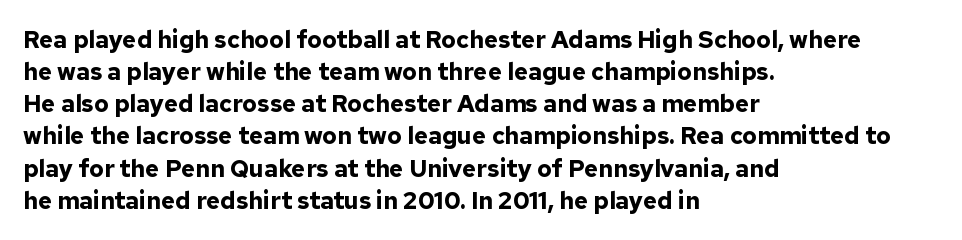
{"italic": "no", "bold": "yes", "underline": "no", "align": "left", "line_spacing": "normal", "line_spacing_ratio": 1.34, "letter_spacing": "normal", "letter_spacing_em": 0.0, "glyph_px": 24}
